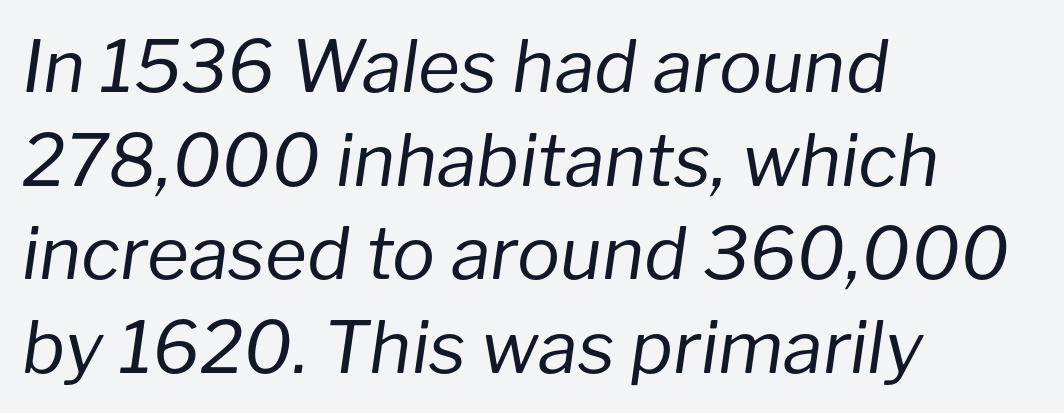
Q: Is the text bold? A: No.
Q: Is the text italic (slanted)? A: Yes, it leans right by about 8 degrees.
Q: Is the text underlined? A: No.
Q: How is the paragraph aligned? A: Left-aligned.
Q: Is the spacing between letters normal or unusually wide? A: Normal.
Q: Is the spacing between lines tight, normal or loose? A: Normal.
Q: Width (condensed, normal, or wide)? A: Normal.
Q: Stroke contrast? A: Low.
Q: x-height? A: Medium.
Q: Monospaced? A: No.
